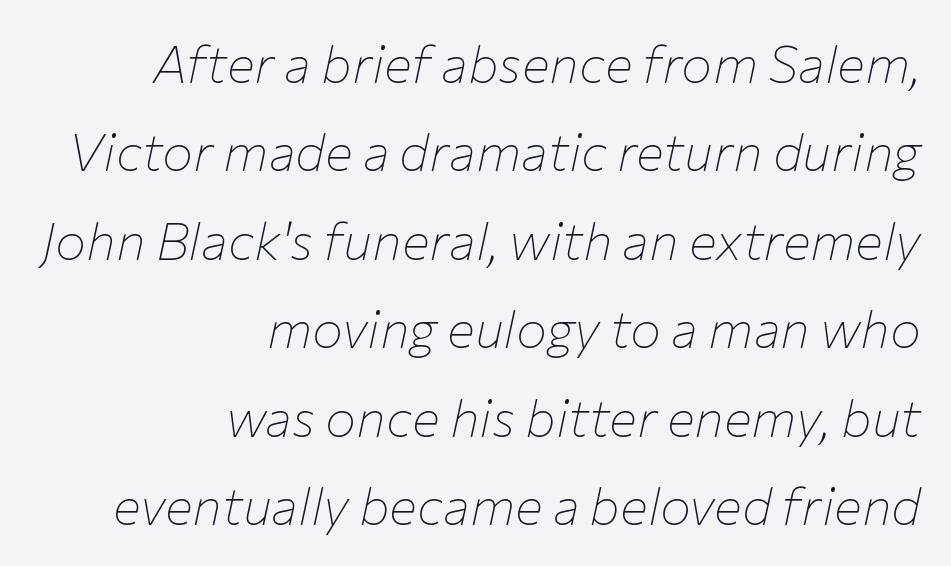
Characters follow at the spacing the type designer built in. In terms of leading, this rendering sits right in the middle. Clear beneath every line of the passage. The typeface has the unassuming heft of standard copy or less.
